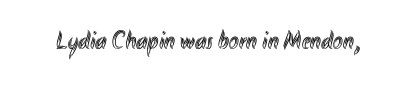
Descenders are the only things crossing below the line. The line texture is even and compact thanks to regular tracking.
